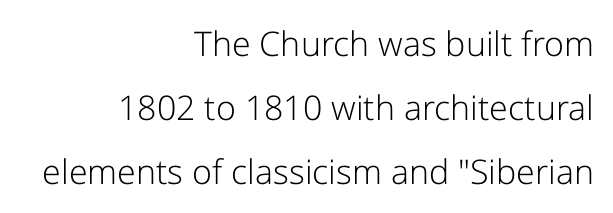
The image shows 34 px light sans-serif type, upright; set right-aligned, line spacing 1.88x, normal letter spacing, not underlined; low stroke contrast and a medium x-height.
